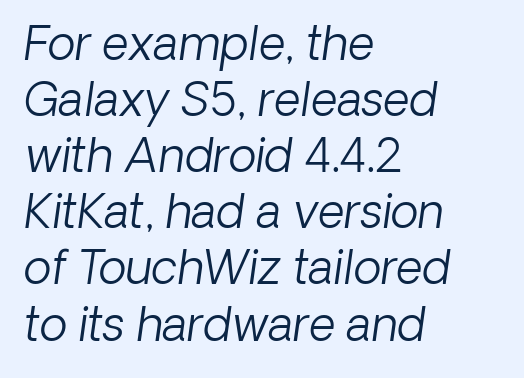
Note the varied advance widths — an 'i' is clearly narrower than an 'm'. The horizontal fit of the characters is conventional and even. The rag falls on the right side of this text block. I'd call this a sans setting — the letters go barefoot.
